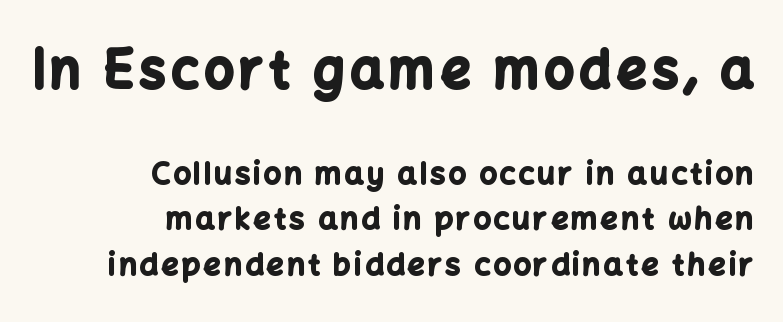
A sans-serif font was chosen for this passage. Upright lettering throughout. Note the varied advance widths — an 'i' is clearly narrower than an 'm'. The upper block of text is set noticeably larger than the block beneath it. These lines carry a lot of weight — the face is fully bold. The lines in this sample share a right terminus and differ only in where they begin.
